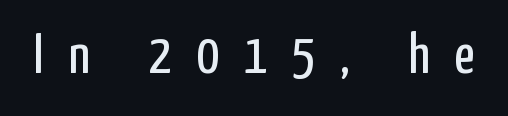
{"serif": "no", "italic": "no", "bold": "no", "weight": "regular", "width": "condensed", "stroke_contrast": "low", "x_height": "medium", "monospaced": "no", "underline": "no", "letter_spacing": "wide", "letter_spacing_em": 0.44, "glyph_px": 56}
